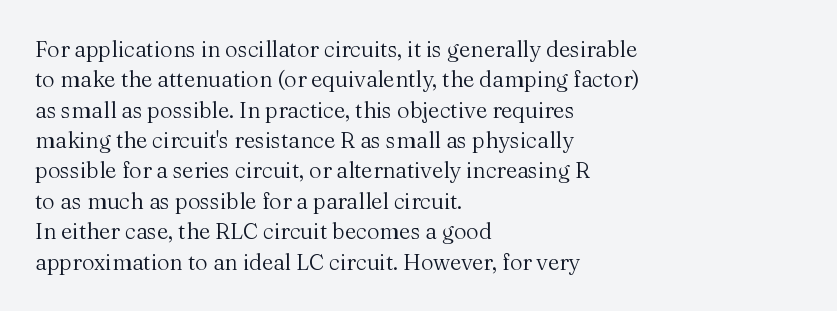
The image shows 22 px text type, upright; set left-aligned, normal line spacing (1.38x), normal letter spacing, not underlined.
